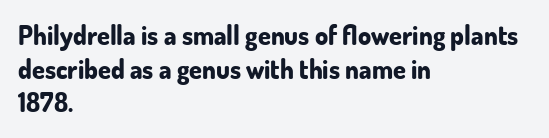
Q: Is the text bold? A: Yes.
Q: Is the text italic (slanted)? A: No, it is upright.
Q: Is the text underlined? A: No.
Q: How is the paragraph aligned? A: Left-aligned.
Q: Is the spacing between letters normal or unusually wide? A: Normal.
Q: Is the spacing between lines tight, normal or loose? A: Normal.
